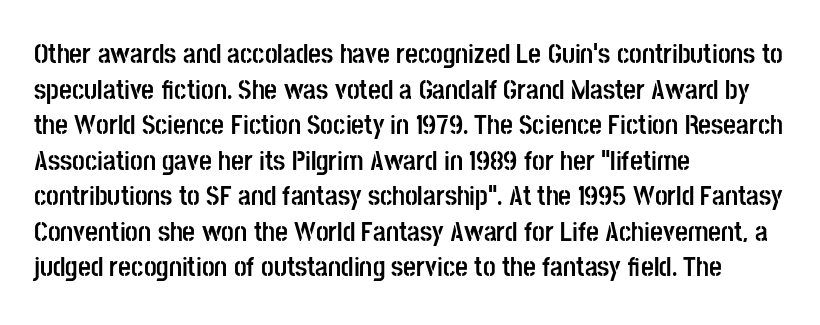
It's the straight-up-and-down kind of type. Varying glyph widths throughout — classic text-font behaviour. Nothing unusual about the tracking: characters are spaced as the font intends. Check under the words: just untouched page.
